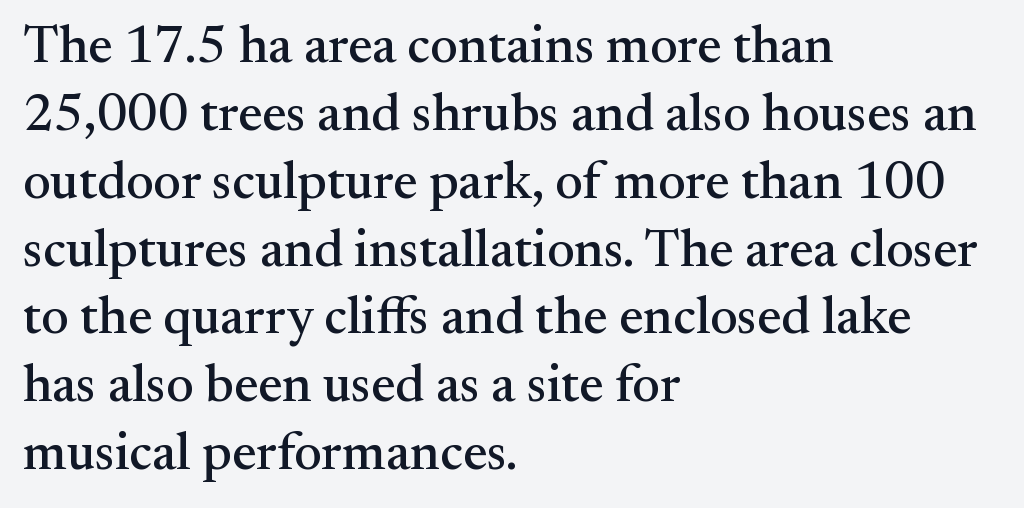
The image shows 53 px serif type, upright; set left-aligned, normal line spacing (1.28x), normal letter spacing, not underlined; medium stroke contrast and a small x-height.
